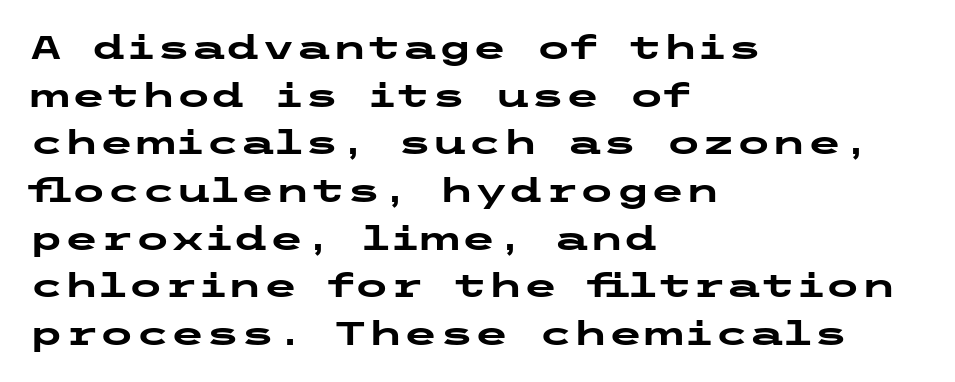
Letter spacing: default. Emphasis by weight is at full strength: bold. Regarding leading, the lines here are spaced in the standard way. Descenders are the only things crossing below the line.
